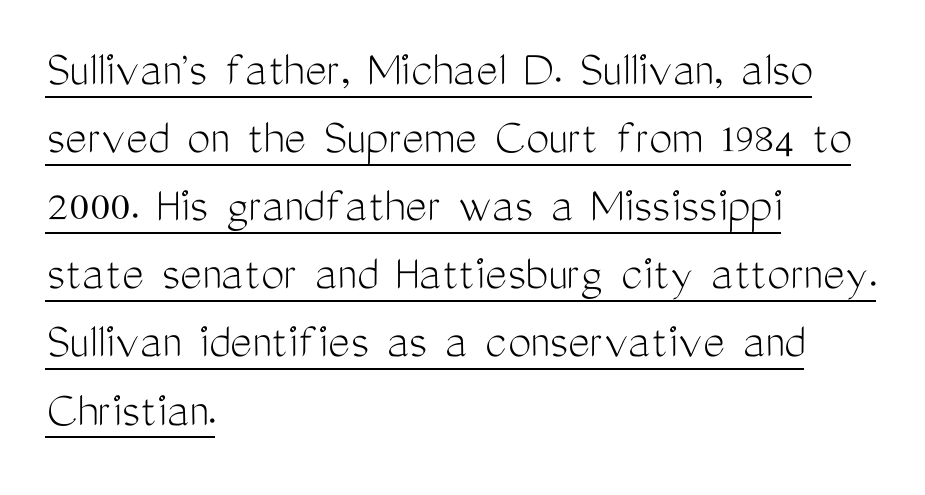
{"serif": "no", "italic": "no", "bold": "no", "weight": "light", "width": "condensed", "stroke_contrast": "medium", "x_height": "medium", "monospaced": "no", "underline": "yes", "align": "left", "line_spacing": "normal", "line_spacing_ratio": 1.31, "letter_spacing": "normal", "letter_spacing_em": 0.0, "glyph_px": 52}
